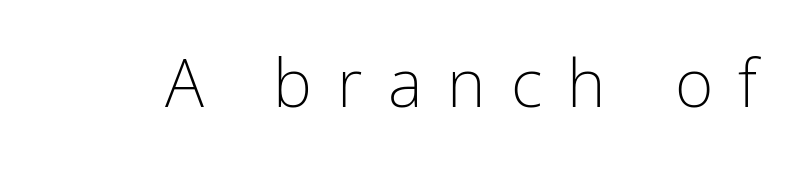
{"serif": "no", "italic": "no", "bold": "no", "weight": "light", "width": "normal", "stroke_contrast": "low", "x_height": "medium", "monospaced": "no", "underline": "no", "letter_spacing": "wide", "letter_spacing_em": 0.38, "glyph_px": 66}
